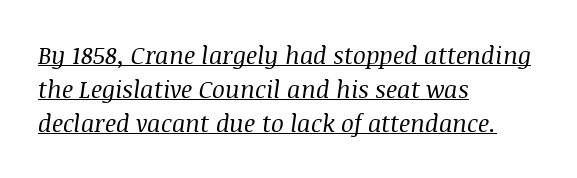
Q: Is the text bold? A: No.
Q: Is the text italic (slanted)? A: Yes, it leans right by about 8 degrees.
Q: Is the text underlined? A: Yes.
Q: How is the paragraph aligned? A: Left-aligned.
Q: Is the spacing between letters normal or unusually wide? A: Normal.
Q: Is the spacing between lines tight, normal or loose? A: Normal.
